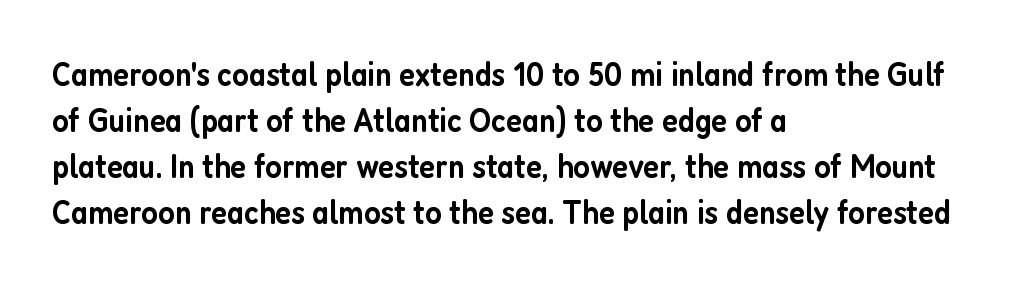
{"serif": "no", "italic": "no", "bold": "semi", "weight": "semibold", "width": "condensed", "stroke_contrast": "low", "x_height": "medium", "monospaced": "no", "underline": "no", "align": "left", "line_spacing": "normal", "line_spacing_ratio": 1.35, "letter_spacing": "normal", "letter_spacing_em": 0.0, "glyph_px": 34}
